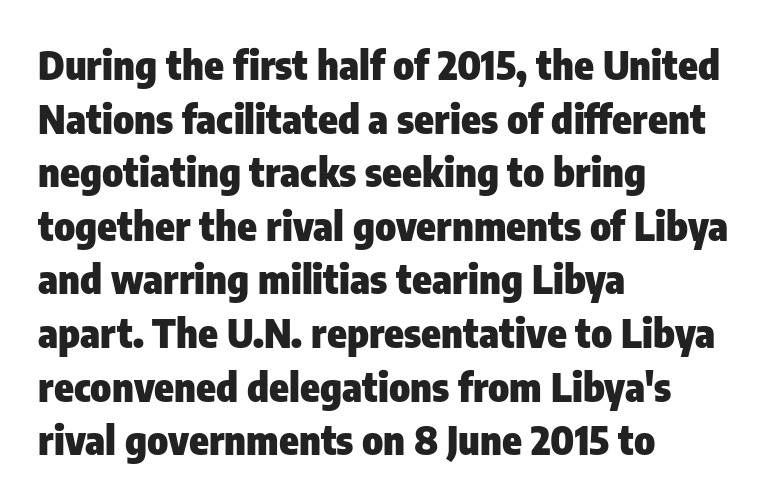
The paragraph has a hard left edge and a soft right edge. The rendering uses natural spacing where letterforms have individual widths. These lines carry a lot of weight — the face is fully bold. If you drew a line through each stem, it would be perfectly vertical.
